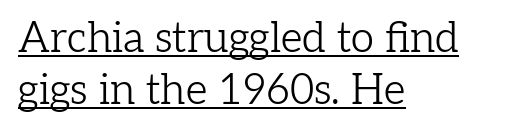
{"serif": "yes", "italic": "no", "bold": "no", "weight": "light", "width": "normal", "stroke_contrast": "low", "x_height": "medium", "monospaced": "no", "underline": "yes", "align": "left", "line_spacing_ratio": 1.24, "letter_spacing": "normal", "letter_spacing_em": 0.0, "glyph_px": 42}
